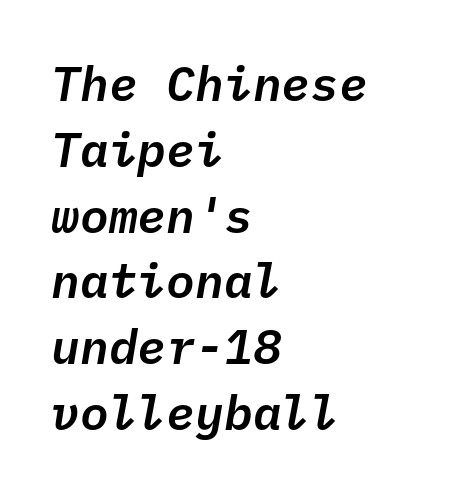
{"italic": "yes", "lean": "right", "slant_degrees": 10, "width": "normal", "stroke_contrast": "low", "x_height": "medium", "monospaced": "yes", "underline": "no", "align": "left", "line_spacing": "normal", "line_spacing_ratio": 1.37, "letter_spacing": "normal", "letter_spacing_em": 0.0, "glyph_px": 48}
